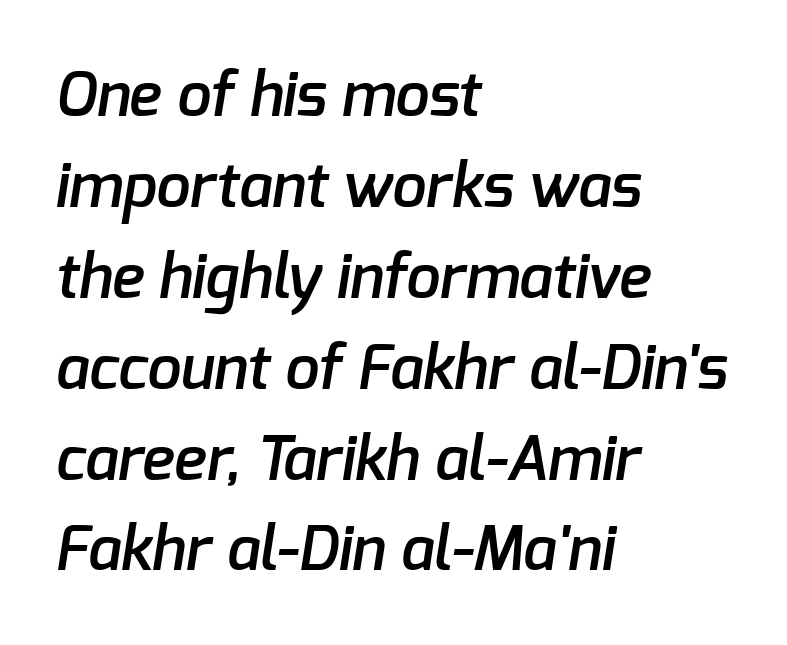
The image shows 61 px semibold sans-serif type; set left-aligned, normal line spacing (1.49x), normal letter spacing, not underlined; low stroke contrast and a medium x-height.
